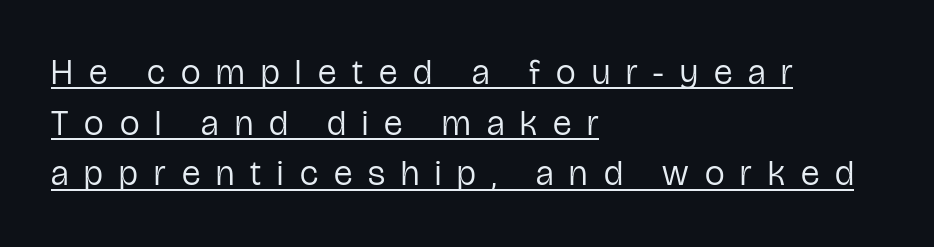
The image shows 35 px regular-weight, condensed sans-serif type, upright; set left-aligned, normal line spacing (1.45x), unusually wide letter spacing (+0.46 em), underlined; low stroke contrast and a medium x-height.
